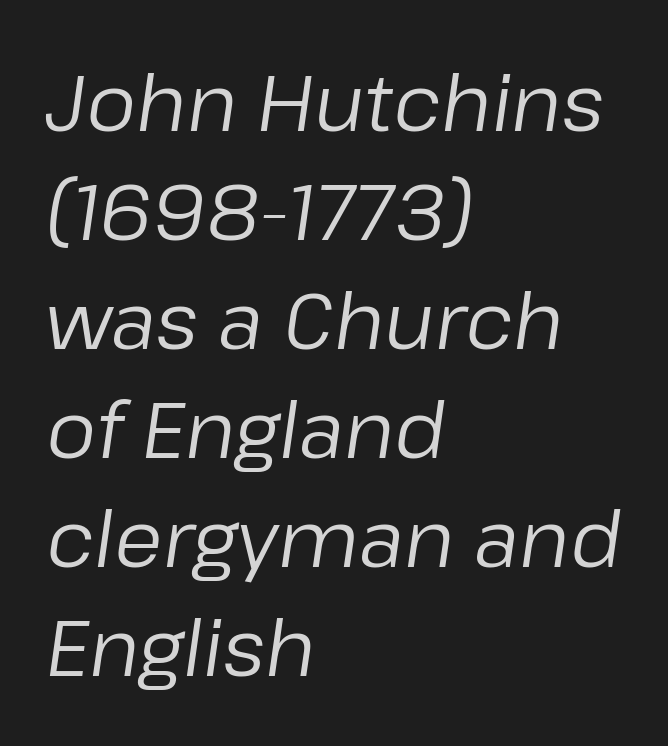
Q: Is the text bold? A: No.
Q: Is the text italic (slanted)? A: Yes, it leans right by about 8 degrees.
Q: Is the text underlined? A: No.
Q: How is the paragraph aligned? A: Left-aligned.
Q: Is the spacing between letters normal or unusually wide? A: Normal.
Q: Is the spacing between lines tight, normal or loose? A: Normal.
Q: Width (condensed, normal, or wide)? A: Normal.
Q: Stroke contrast? A: Low.
Q: x-height? A: Medium.
Q: Monospaced? A: No.
